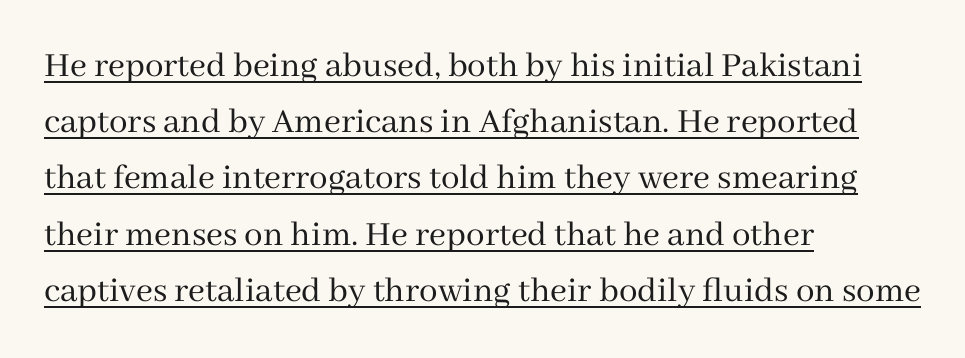
Q: Is the text bold? A: No.
Q: Is the text italic (slanted)? A: No, it is upright.
Q: Is the typeface a serif or a sans-serif typeface? A: Serif.
Q: Is the text underlined? A: Yes.
Q: How is the paragraph aligned? A: Left-aligned.
Q: Is the spacing between letters normal or unusually wide? A: Normal.
Q: Is the spacing between lines tight, normal or loose? A: Normal.
Q: Width (condensed, normal, or wide)? A: Normal.
Q: Stroke contrast? A: Medium.
Q: x-height? A: Medium.
Q: Monospaced? A: No.
